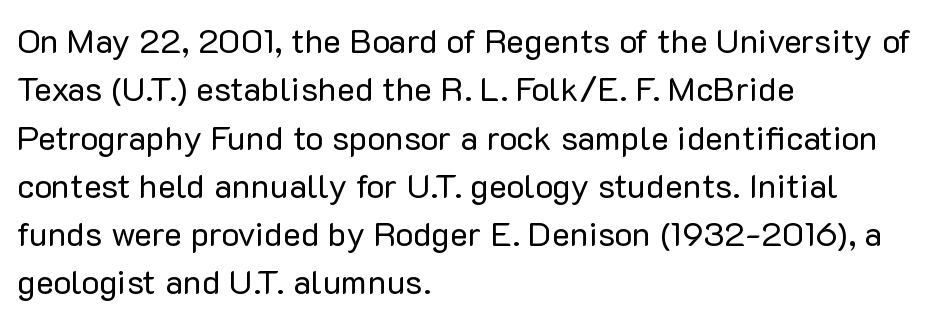
{"serif": "no", "italic": "no", "bold": "no", "weight": "regular", "width": "normal", "stroke_contrast": "low", "x_height": "medium", "monospaced": "no", "underline": "no", "align": "left", "line_spacing": "normal", "line_spacing_ratio": 1.42, "letter_spacing": "normal", "letter_spacing_em": 0.0, "glyph_px": 34}
